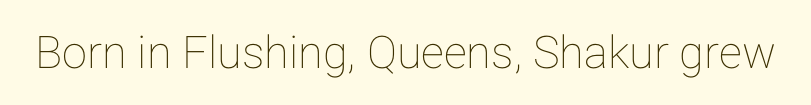
{"italic": "no", "width": "normal", "stroke_contrast": "low", "x_height": "medium", "monospaced": "no", "underline": "no", "letter_spacing": "normal", "letter_spacing_em": 0.0, "glyph_px": 45}
